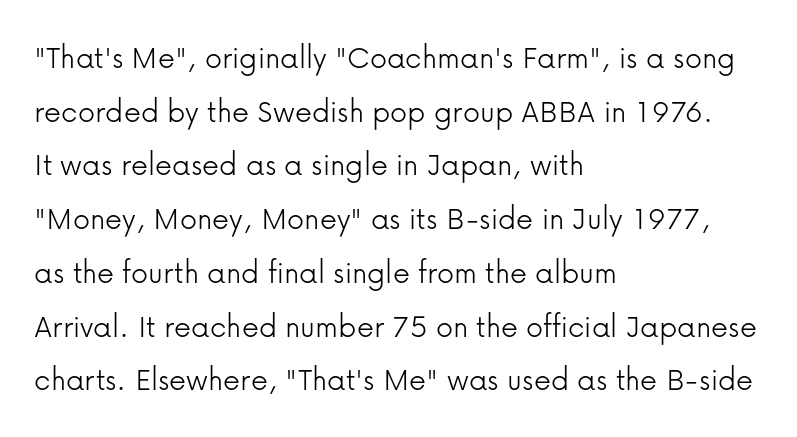
The image shows 34 px light sans-serif type, upright; set left-aligned, normal line spacing (1.58x), normal letter spacing, not underlined; low stroke contrast and a medium x-height.
